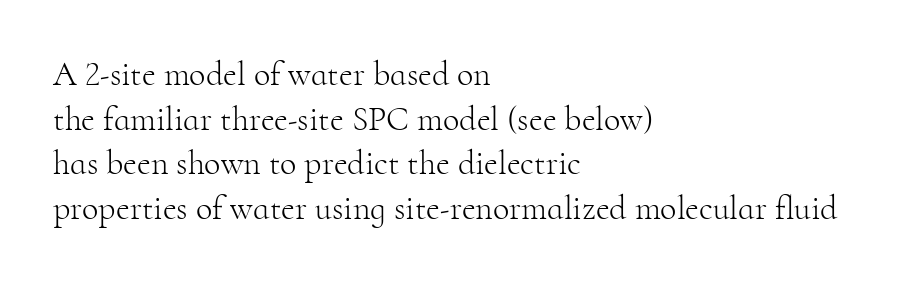
Q: Is the text bold? A: No.
Q: Is the text italic (slanted)? A: No, it is upright.
Q: Is the typeface a serif or a sans-serif typeface? A: Serif.
Q: Is the text underlined? A: No.
Q: How is the paragraph aligned? A: Left-aligned.
Q: Is the spacing between letters normal or unusually wide? A: Normal.
Q: Is the spacing between lines tight, normal or loose? A: Normal.
Q: Width (condensed, normal, or wide)? A: Normal.
Q: Stroke contrast? A: High.
Q: x-height? A: Small.
Q: Monospaced? A: No.
